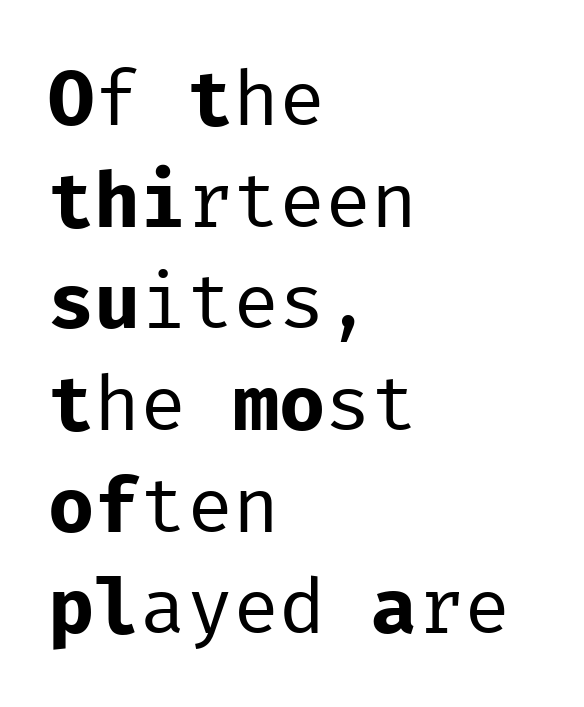
{"serif": "no", "italic": "no", "bold": "no", "weight": "regular", "width": "normal", "stroke_contrast": "low", "x_height": "medium", "monospaced": "yes", "underline": "no", "align": "left", "line_spacing": "normal", "line_spacing_ratio": 1.32, "letter_spacing": "normal", "letter_spacing_em": 0.0, "glyph_px": 77}
